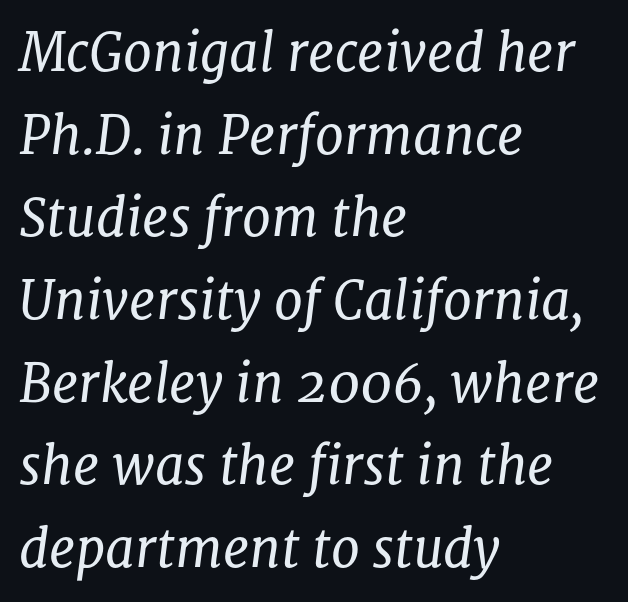
Rule under the text: the space is simply empty. A typesetter would call this proportional, since set widths differ per character. Look at the tracking — it's just the regular setting, nothing added. Stroke thickness stays within the range of a standard reading face or lighter. Notice how descenders clear the ascenders below comfortably — that's standard leading. Layout note: lines flush left.
